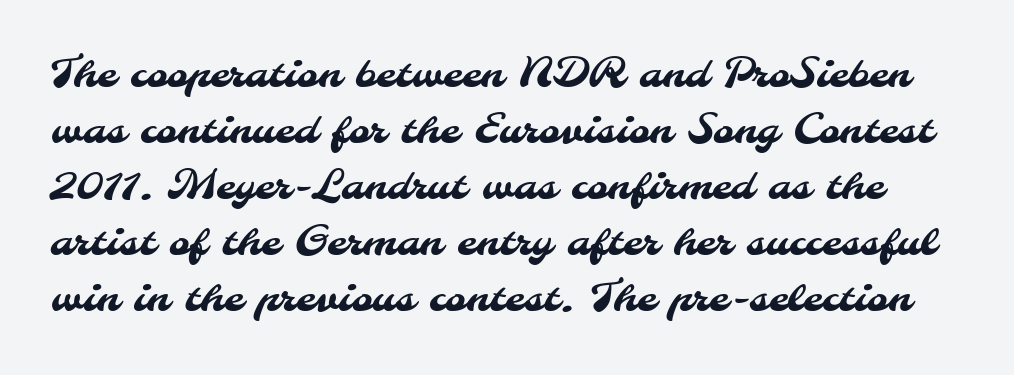
The image shows 40 px sans-serif type; set normal line spacing (1.4x), normal letter spacing, not underlined; medium stroke contrast and a small x-height.
